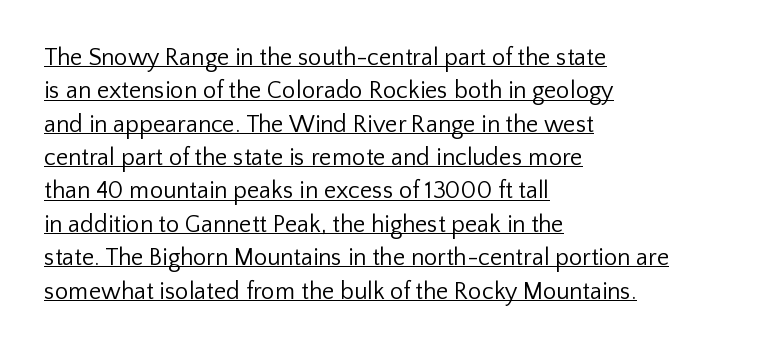
The image shows 24 px text type, upright; set left-aligned, normal line spacing (1.39x), normal letter spacing, underlined.
